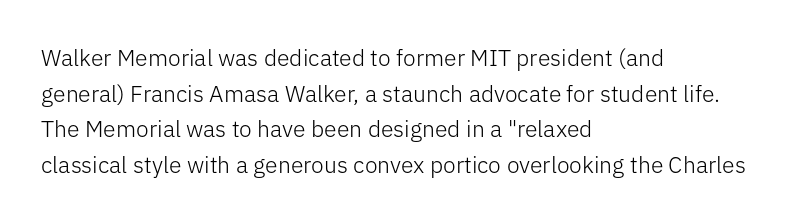
Baseline-to-baseline distance is the conventional proportion of letter height. The passage is arranged the way most books set body copy — flush left. The glyphs are unaccompanied by any horizontal stroke below them. The gaps between neighbouring characters are ordinary and unremarkable.
